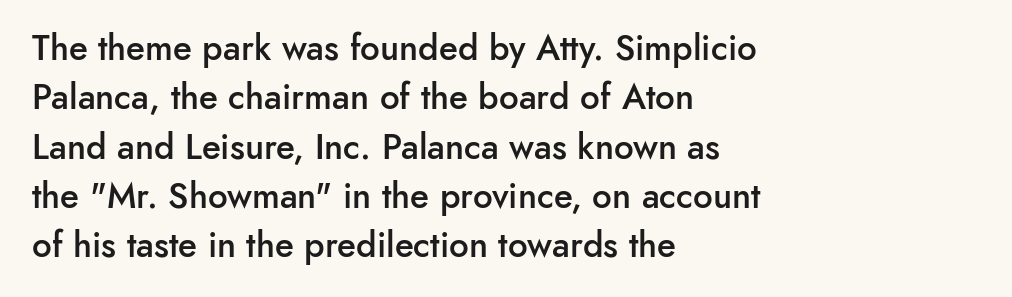
Q: Is the text bold? A: Semi-bold.
Q: Is the text italic (slanted)? A: No, it is upright.
Q: Is the typeface a serif or a sans-serif typeface? A: Sans-serif.
Q: Is the text underlined? A: No.
Q: How is the paragraph aligned? A: Left-aligned.
Q: Is the spacing between letters normal or unusually wide? A: Normal.
Q: Is the spacing between lines tight, normal or loose? A: Normal.
Q: Width (condensed, normal, or wide)? A: Normal.
Q: Stroke contrast? A: Low.
Q: x-height? A: Small.
Q: Monospaced? A: No.
